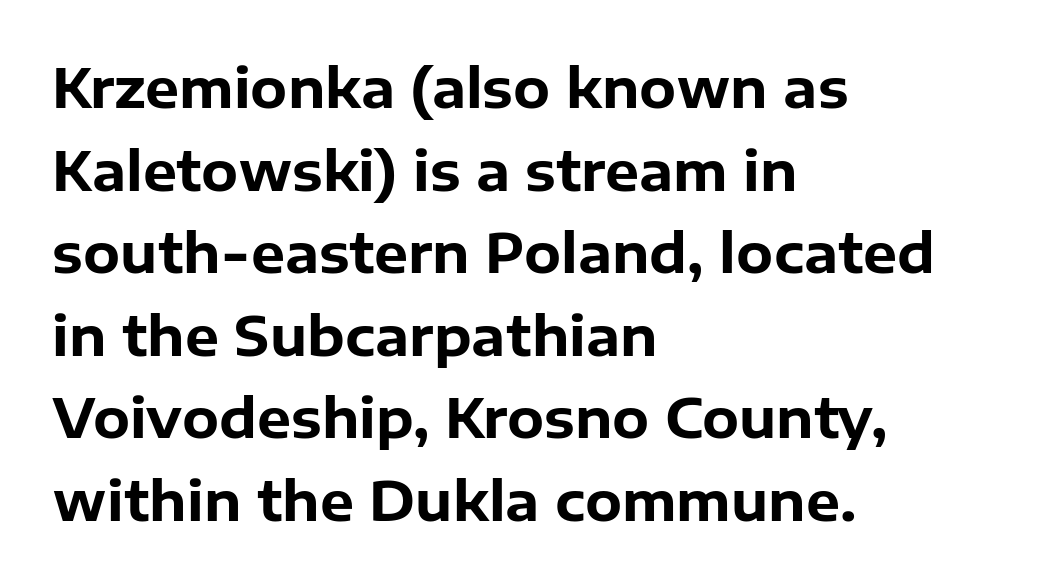
Q: Is the text bold? A: Yes.
Q: Is the text italic (slanted)? A: No, it is upright.
Q: Is the typeface a serif or a sans-serif typeface? A: Sans-serif.
Q: Is the text underlined? A: No.
Q: How is the paragraph aligned? A: Left-aligned.
Q: Is the spacing between letters normal or unusually wide? A: Normal.
Q: Is the spacing between lines tight, normal or loose? A: Normal.
Q: Width (condensed, normal, or wide)? A: Normal.
Q: Stroke contrast? A: Low.
Q: x-height? A: Medium.
Q: Monospaced? A: No.
